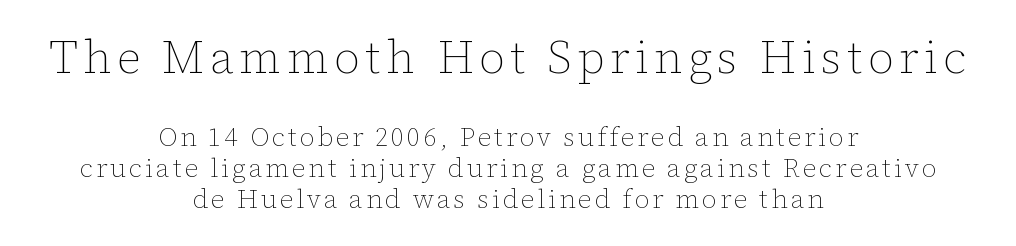
Q: Is the text bold? A: No.
Q: Is the text italic (slanted)? A: No, it is upright.
Q: Is the text underlined? A: No.
Q: How is the paragraph aligned? A: Centered.
Q: Which block of text is set in a larger size, the first (top) or the second (bottom)? A: The first (top) one.
Q: Width (condensed, normal, or wide)? A: Normal.
Q: Stroke contrast? A: Low.
Q: x-height? A: Medium.
Q: Monospaced? A: No.
